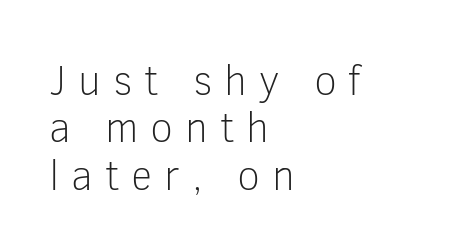
{"serif": "no", "italic": "no", "bold": "no", "weight": "light", "width": "normal", "stroke_contrast": "low", "x_height": "medium", "monospaced": "no", "underline": "no", "align": "left", "line_spacing": "tight", "line_spacing_ratio": 1.13, "letter_spacing": "wide", "letter_spacing_em": 0.28, "glyph_px": 42}
